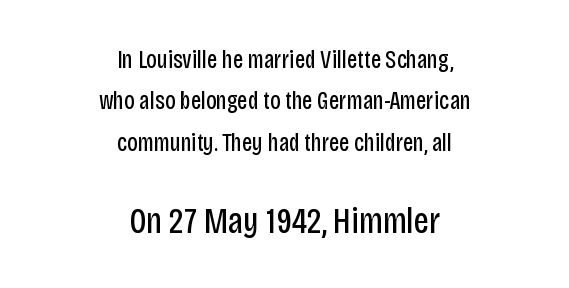
Size contrast runs from small at the top to large at the bottom. The lines sit at an ordinary, default distance from one another. It's the straight-up-and-down kind of type. Is the block centered? Yes — each line is placed symmetrically about the middle. Do the characters align in a grid? No, the font is proportional.
